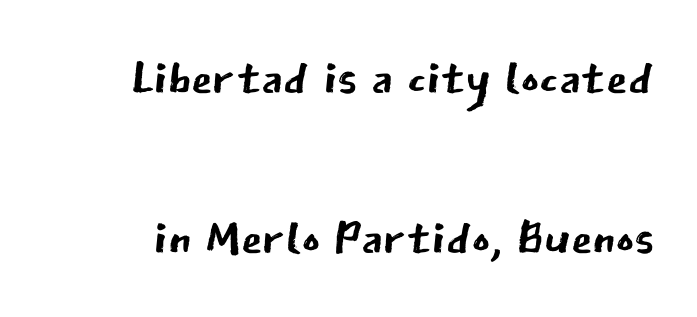
Does extra space separate the letters? No, they use regular spacing. Is this a heavy cut? Hardly; it is regular or lighter. Unlike italic type, these characters show no tilt at all. Bare-footed words on every line. You could not count columns in this text — the font is proportionally spaced.
